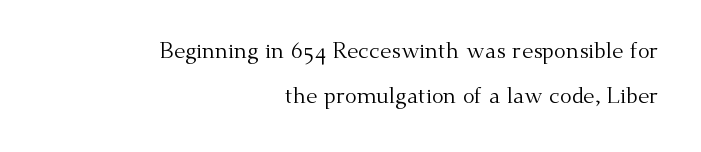
The space directly below the letters is spotless. This sample trades compactness for vertical openness between lines. Between one letter and the next there's only the usual sliver of space. Stroke mass is kept to a normal reading level or below. The letters stand upright; this is a roman face.
